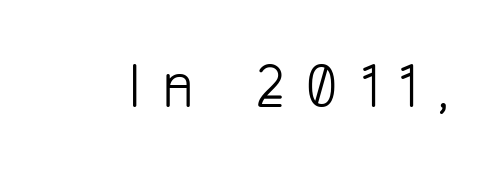
The image shows 65 px light, condensed sans-serif type; set unusually wide letter spacing (+0.36 em), not underlined; low stroke contrast and a medium x-height.
